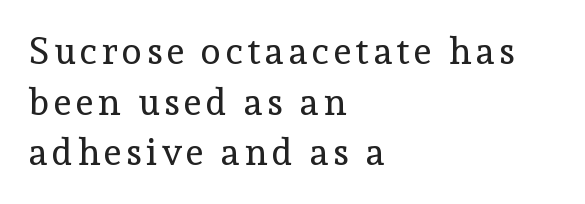
How would I describe the line gaps? Plain and ordinary. No word sits above an underline. One-word summary of the alignment: left. The lettering holds an erect, upright posture throughout. The rendering shows small feet on the letterforms — a serif design. This sample has the flowing, uneven cadence of proportional lettering.
